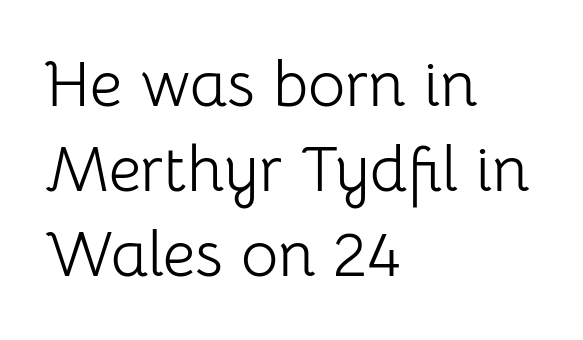
The image shows 64 px light sans-serif type, upright; set left-aligned, normal line spacing (1.33x), normal letter spacing, not underlined; low stroke contrast and a medium x-height.
